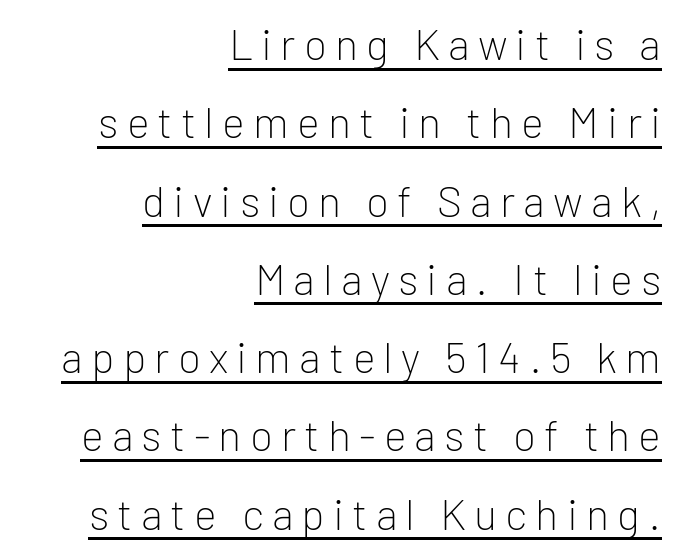
Q: Is the text bold? A: No.
Q: Is the text italic (slanted)? A: No, it is upright.
Q: Is the typeface a serif or a sans-serif typeface? A: Sans-serif.
Q: Is the text underlined? A: Yes.
Q: How is the paragraph aligned? A: Right-aligned.
Q: Width (condensed, normal, or wide)? A: Normal.
Q: Stroke contrast? A: Low.
Q: x-height? A: Medium.
Q: Monospaced? A: No.
